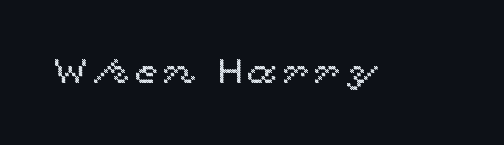
Q: Is the text italic (slanted)? A: Yes.
Q: Is the text underlined? A: No.
Q: Width (condensed, normal, or wide)? A: Wide.
Q: x-height? A: Medium.
Q: Monospaced? A: No.
